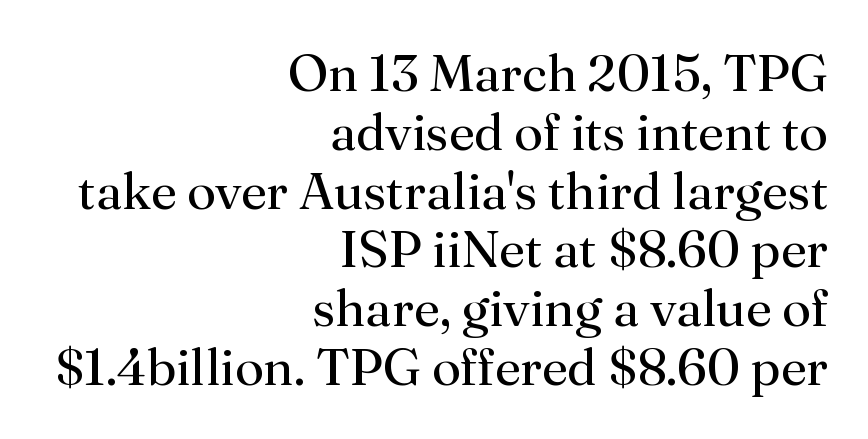
The face used here is proportionally spaced, like ordinary book or web type. In terms of leading, this rendering errs on the cramped side. A student would call this right alignment; a typographer would say flush right, rag left. On a weight scale, this lands at 450 or below. Font category for this specimen: serif.
